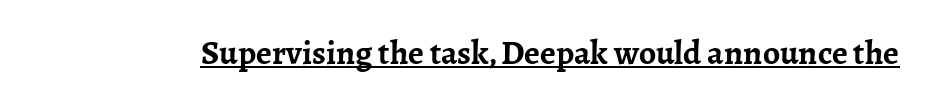
Caption: standard tracking, unaltered. A rule runs beneath these lines of type. Vertical strokes here are truly vertical. The typesetting leans heavy: a genuine bold. Does the type have serifs? Yes, each stem ends in a small foot.
